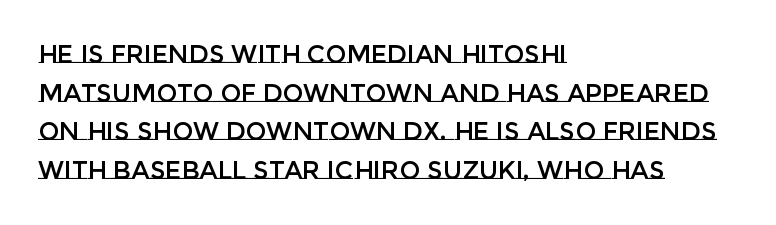
{"italic": "no", "underline": "no", "align": "left", "line_spacing": "normal", "line_spacing_ratio": 1.55, "letter_spacing": "normal", "letter_spacing_em": 0.0, "glyph_px": 25}
